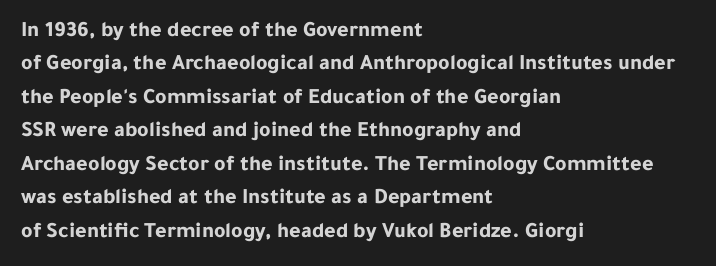
The strip under each line holds only bare page. Between one letter and the next there's only the usual sliver of space. Is there any slant? The stems are plumb. Plenty of ink on the page — the face is bold. Leading matches the norm, producing a regular column.
